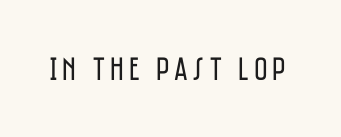
The passage shown is typed in a proportional face where columns would drift. Nothing sits at the stroke ends, so this counts as sans-serif. A quiet, ordinary-to-light weight characterises the typeface. Has an underline been added? It has not. The letters stand straight up with perfectly vertical stems.
